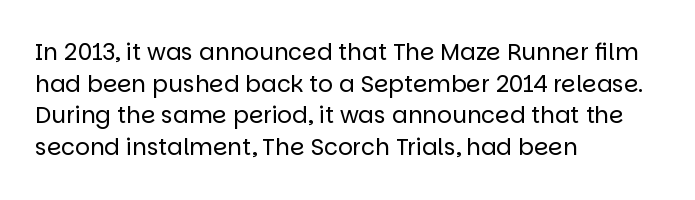
A roman cut, with each character standing at attention. Line spacing here is normal. The text block is weighted toward the left margin, trailing off unevenly rightward. Lines of text with bare space underneath. Nothing unusual about the tracking: characters are spaced as the font intends. A quiet, ordinary-to-light weight characterises the typeface.
